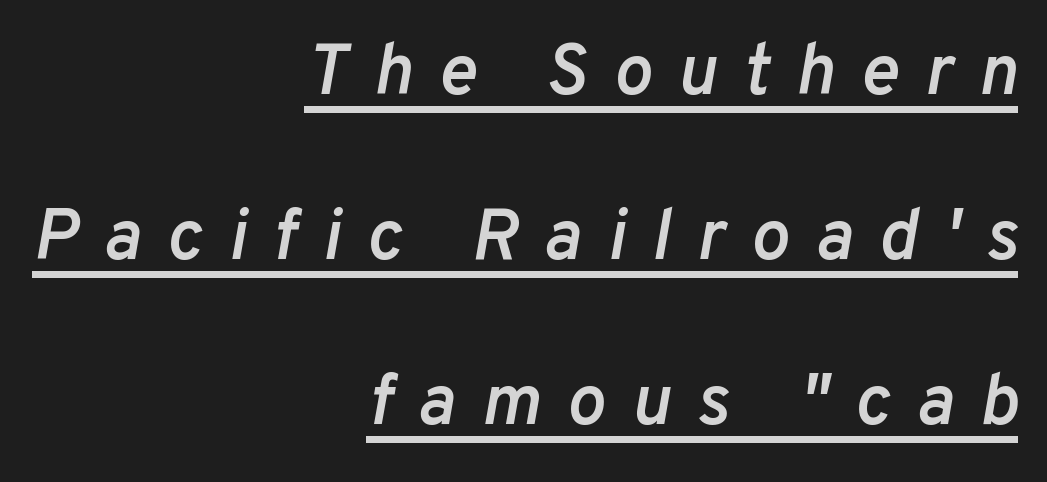
The image shows 72 px semibold type, italic (leaning right); set right-aligned, loose line spacing (2.29x), unusually wide letter spacing (+0.36 em), underlined; low stroke contrast and a medium x-height.
